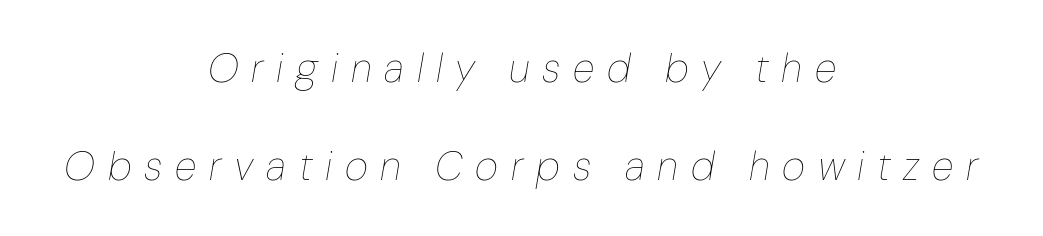
Unbolded letterforms with no extra heft. The passage shown stacks its lines with a broad gap. Is this a fixed-width face? No — the glyphs have proportional, varying widths. Loose tracking; the words dissolve into strings of separated letters.
